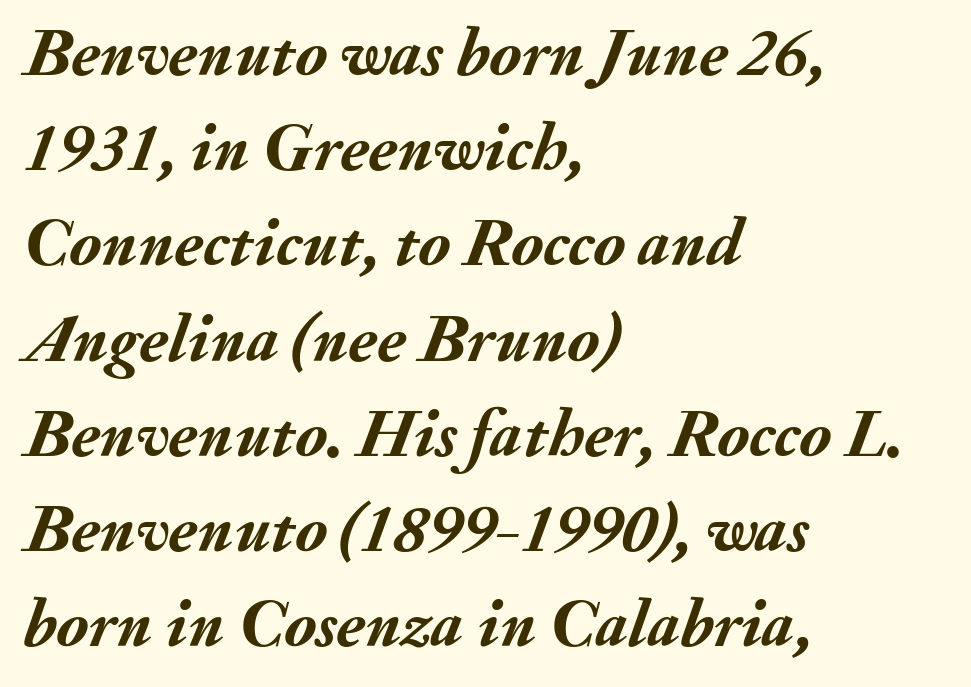
Notice how thick the strokes are: this is what a full bold looks like. Spacing between characters is what you'd get straight out of the box. Looking at the ascenders, they clearly lean. Regular leading. Teacher's note: observe the even left margin — that is flush-left alignment.
